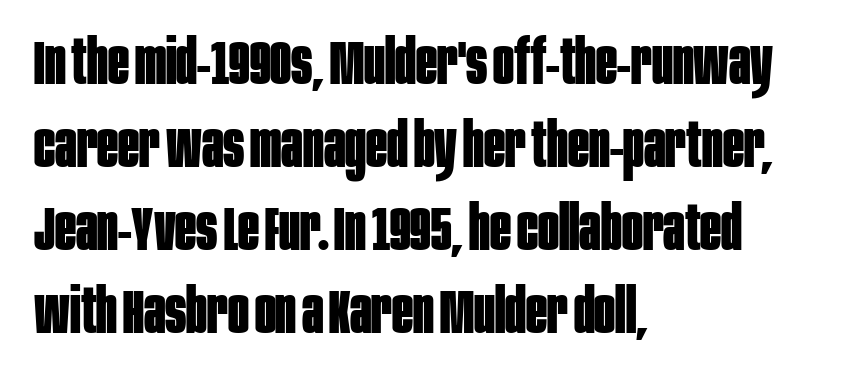
Q: Is the text bold? A: Yes.
Q: Is the text italic (slanted)? A: No, it is upright.
Q: Is the typeface a serif or a sans-serif typeface? A: Sans-serif.
Q: Is the text underlined? A: No.
Q: How is the paragraph aligned? A: Left-aligned.
Q: Is the spacing between letters normal or unusually wide? A: Normal.
Q: Is the spacing between lines tight, normal or loose? A: Normal.
Q: Width (condensed, normal, or wide)? A: Condensed.
Q: Stroke contrast? A: Low.
Q: x-height? A: Large.
Q: Monospaced? A: No.
